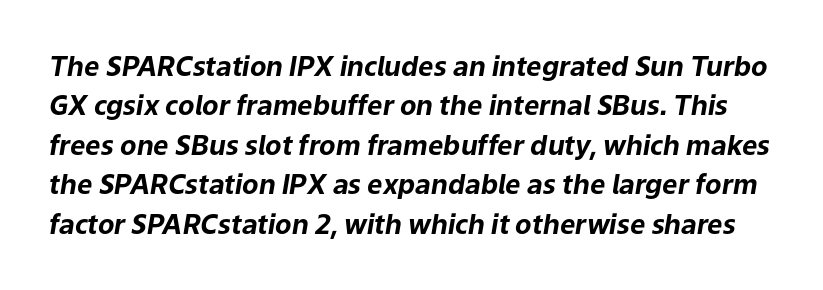
The image shows 27 px bold type, italic (leaning right); set normal line spacing (1.46x), normal letter spacing, not underlined.
